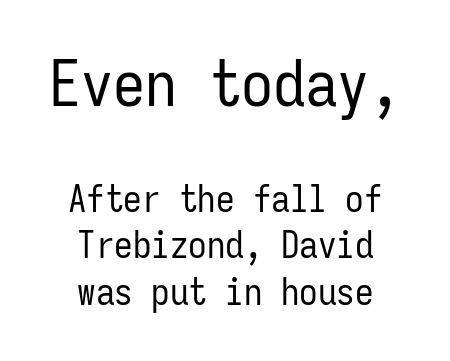
The letterforms sit at book weight or below. Size hierarchy here favors the leading block over the trailing one. Where is the straight margin? There isn't one; the lines are centered. Observe the absence of serifs on each vertical stroke in this sample. Characters remain perfectly vertical along every line.
